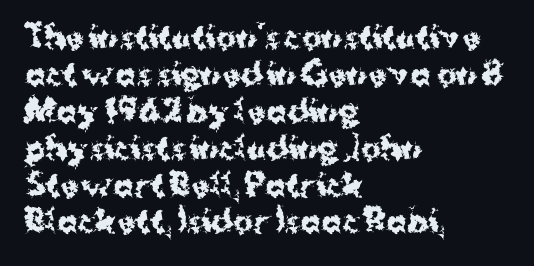
Q: Is the text bold? A: Yes.
Q: Is the text italic (slanted)? A: No, it is upright.
Q: Is the typeface a serif or a sans-serif typeface? A: Sans-serif.
Q: Is the text underlined? A: No.
Q: How is the paragraph aligned? A: Left-aligned.
Q: Is the spacing between letters normal or unusually wide? A: Normal.
Q: Width (condensed, normal, or wide)? A: Normal.
Q: Stroke contrast? A: Medium.
Q: x-height? A: Medium.
Q: Monospaced? A: No.
